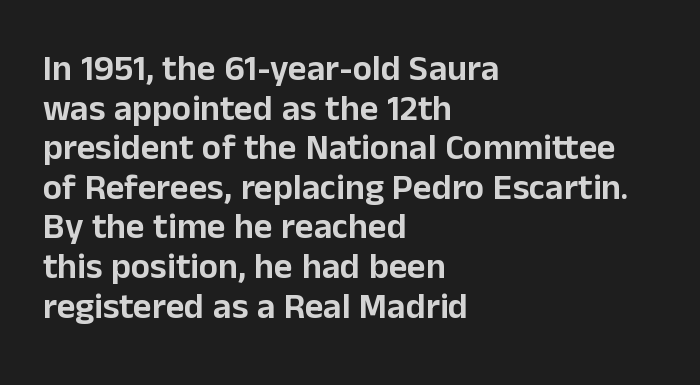
The image shows 36 px sans-serif type, upright; set left-aligned, tight line spacing (1.1x), normal letter spacing, not underlined; low stroke contrast and a medium x-height.
